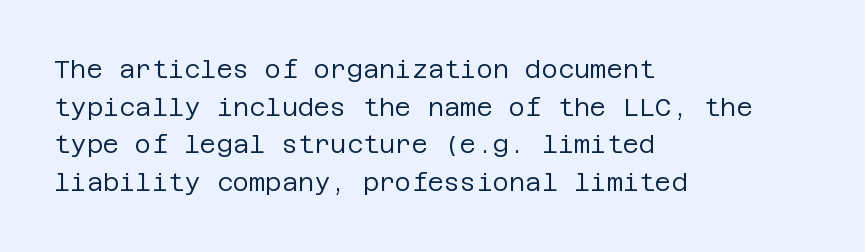
Q: Is the text bold? A: No.
Q: Is the text italic (slanted)? A: No, it is upright.
Q: Is the text underlined? A: No.
Q: How is the paragraph aligned? A: Left-aligned.
Q: Is the spacing between letters normal or unusually wide? A: Normal.
Q: Is the spacing between lines tight, normal or loose? A: Normal.
